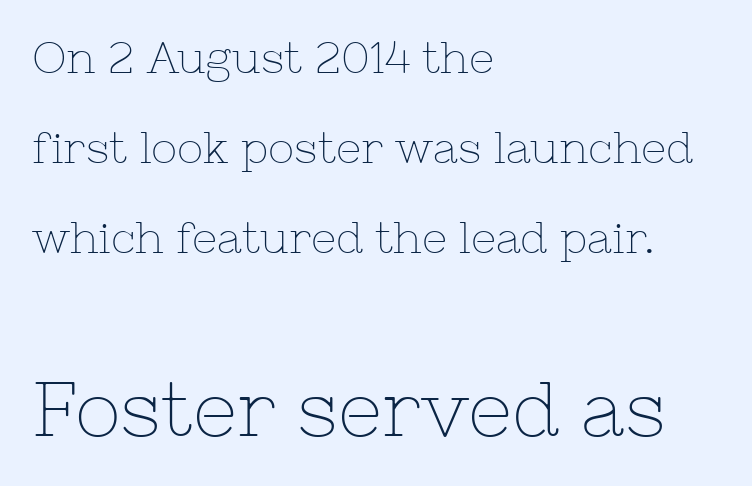
{"serif": "yes", "italic": "no", "bold": "no", "weight": "thin", "width": "normal", "stroke_contrast": "low", "x_height": "medium", "monospaced": "no", "underline": "no", "align": "left", "line_spacing": "loose", "line_spacing_ratio": 2.05, "letter_spacing": "normal", "letter_spacing_em": 0.0, "larger_block": "second", "size_ratio": 1.75, "glyph_px": 77}
